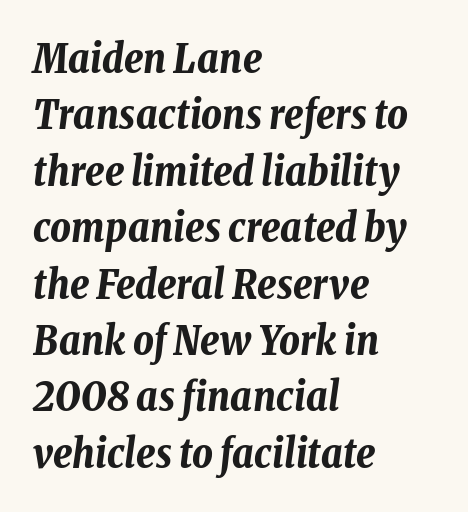
{"italic": "yes", "lean": "right", "slant_degrees": 8, "bold": "yes", "weight": "bold", "width": "condensed", "stroke_contrast": "low", "x_height": "medium", "monospaced": "no", "underline": "no", "align": "left", "line_spacing": "normal", "line_spacing_ratio": 1.41, "letter_spacing": "normal", "letter_spacing_em": 0.0, "glyph_px": 40}
